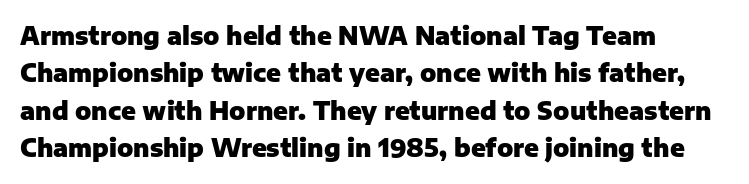
Q: Is the text bold? A: Yes.
Q: Is the text italic (slanted)? A: No, it is upright.
Q: Is the text underlined? A: No.
Q: How is the paragraph aligned? A: Left-aligned.
Q: Is the spacing between letters normal or unusually wide? A: Normal.
Q: Is the spacing between lines tight, normal or loose? A: Normal.
